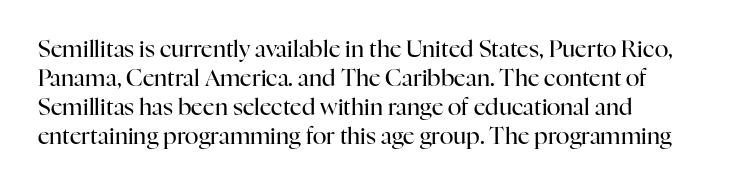
A typesetter would call this zero additional tracking. If you drew a line through each stem, it would be perfectly vertical. This block has exactly the height ordinary leading produces. Teacher's note: observe the even left margin — that is flush-left alignment. The area under the type is left untouched. This is not heavy type; no bold has been used.
